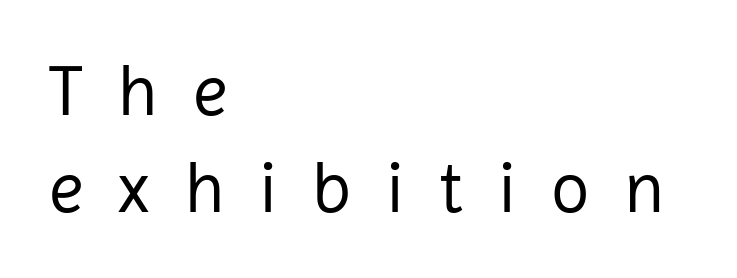
The image shows 71 px regular-weight sans-serif type, upright; set left-aligned, normal line spacing (1.36x), unusually wide letter spacing (+0.49 em), not underlined; low stroke contrast and a medium x-height.
